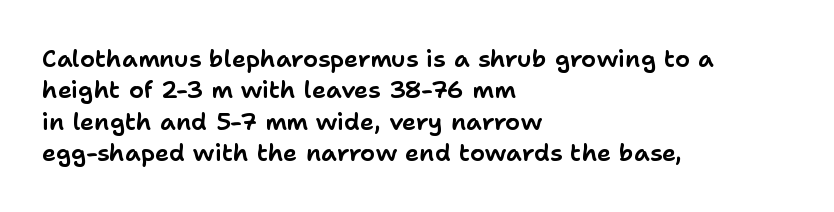
The image shows 24 px text type, upright; set left-aligned, normal line spacing (1.31x), normal letter spacing, not underlined.
